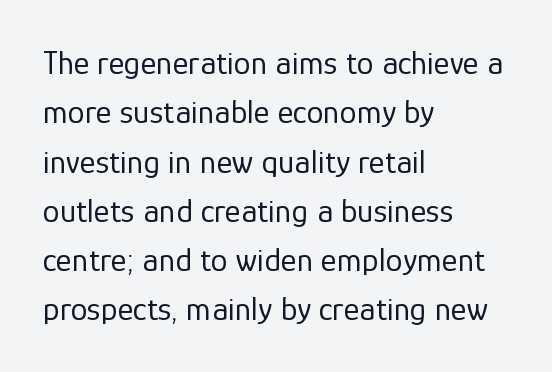
{"serif": "no", "italic": "no", "bold": "no", "weight": "regular", "width": "normal", "stroke_contrast": "low", "x_height": "medium", "monospaced": "no", "underline": "no", "align": "left", "line_spacing": "normal", "line_spacing_ratio": 1.45, "letter_spacing": "normal", "letter_spacing_em": 0.0, "glyph_px": 34}
